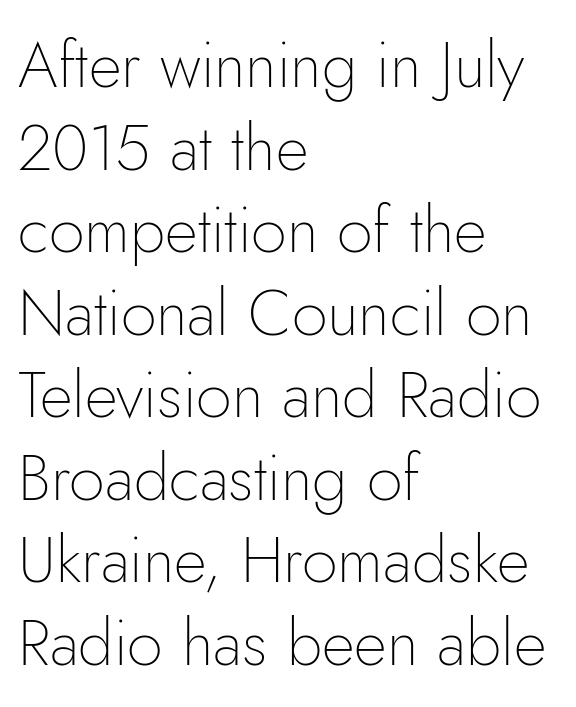
Q: Is the text bold? A: No.
Q: Is the text italic (slanted)? A: No, it is upright.
Q: Is the typeface a serif or a sans-serif typeface? A: Sans-serif.
Q: Is the text underlined? A: No.
Q: How is the paragraph aligned? A: Left-aligned.
Q: Is the spacing between letters normal or unusually wide? A: Normal.
Q: Is the spacing between lines tight, normal or loose? A: Normal.
Q: Width (condensed, normal, or wide)? A: Normal.
Q: Stroke contrast? A: Low.
Q: x-height? A: Small.
Q: Monospaced? A: No.
